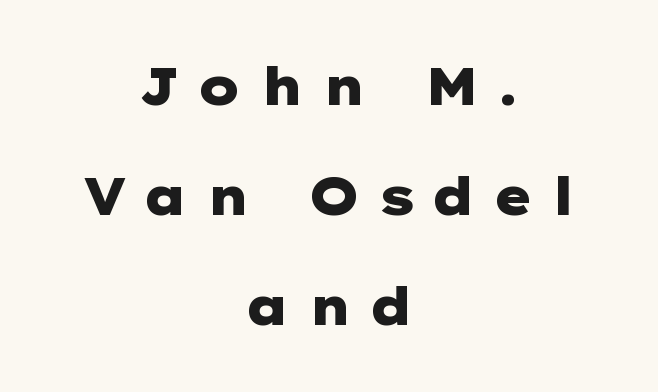
Q: Is the text bold? A: Yes.
Q: Is the text italic (slanted)? A: No, it is upright.
Q: Is the typeface a serif or a sans-serif typeface? A: Sans-serif.
Q: Is the text underlined? A: No.
Q: How is the paragraph aligned? A: Centered.
Q: Is the spacing between letters normal or unusually wide? A: Unusually wide.
Q: Is the spacing between lines tight, normal or loose? A: Loose.
Q: Width (condensed, normal, or wide)? A: Wide.
Q: Stroke contrast? A: Low.
Q: x-height? A: Medium.
